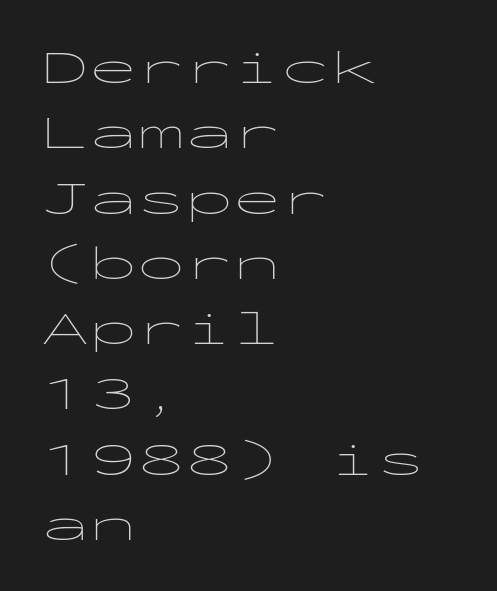
The image shows 48 px thin, wide sans-serif type, upright, monospaced; set left-aligned, normal line spacing (1.36x), normal letter spacing, not underlined; low stroke contrast and a medium x-height.
